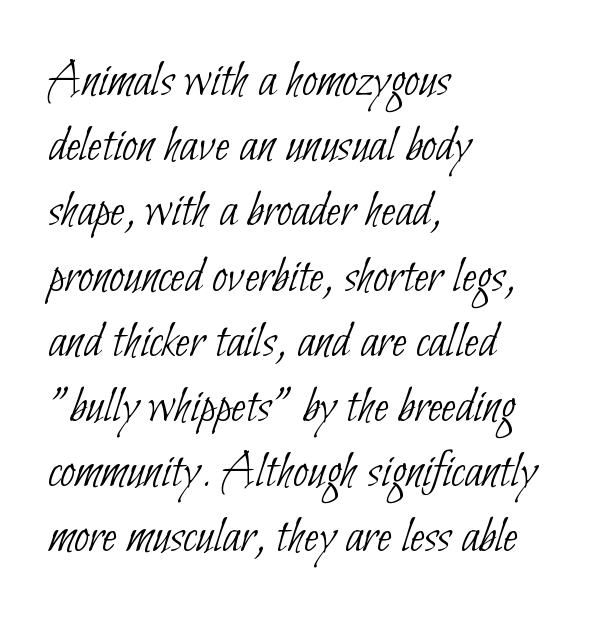
No heavy texture on the line: the type isn't bold. Nobody touched the tracking dial on this one. Left-aligned paragraph, ragged on the right. Spacing verdict: proportional, widths tailored to each character. A typesetter would label this face a sans.
